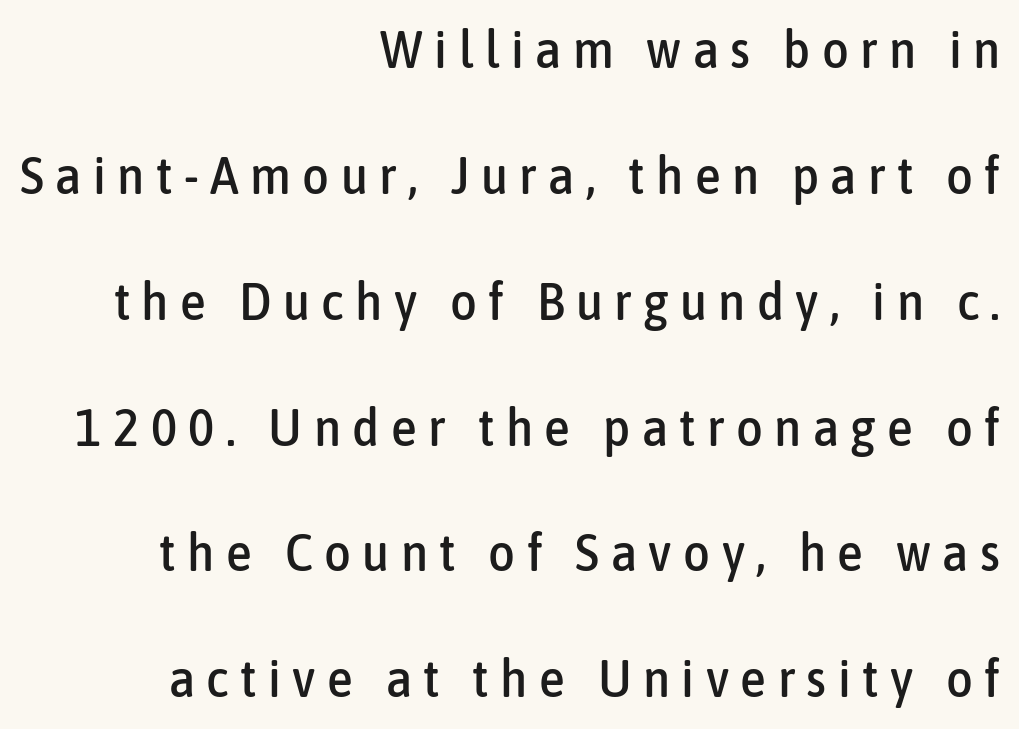
The image shows 52 px condensed sans-serif type, upright; set right-aligned, loose line spacing (2.42x), unusually wide letter spacing (+0.22 em), not underlined; low stroke contrast and a medium x-height.
